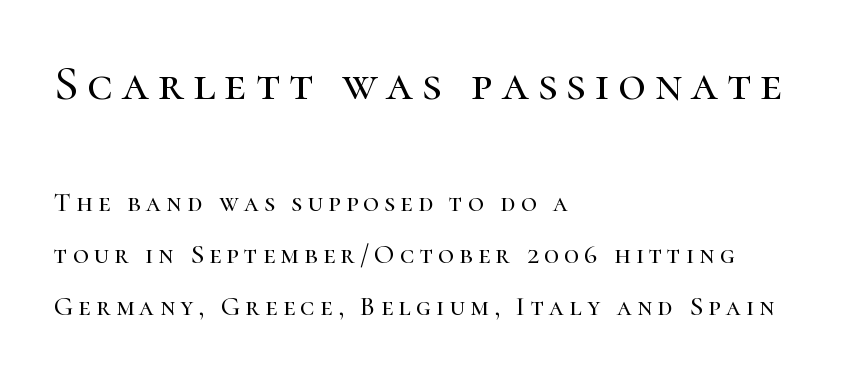
{"serif": "yes", "italic": "no", "width": "normal", "stroke_contrast": "high", "x_height": "medium", "monospaced": "no", "underline": "no", "align": "left", "line_spacing": "loose", "line_spacing_ratio": 1.94, "larger_block": "first", "size_ratio": 1.78, "glyph_px": 48}
